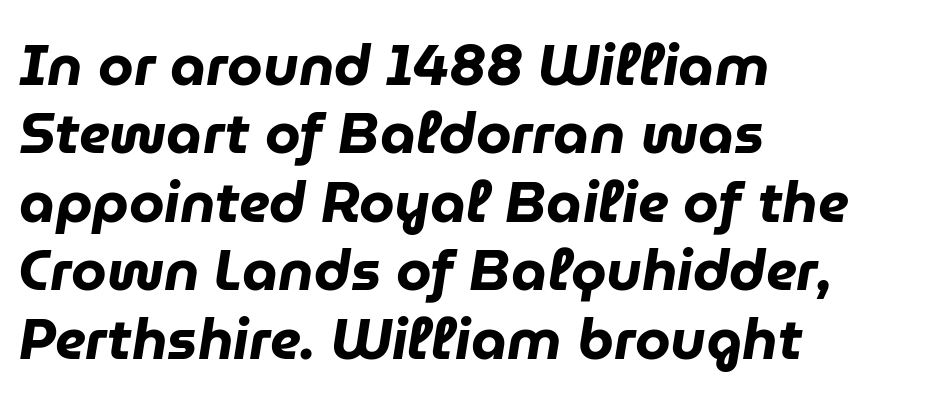
The image shows 57 px heavy type, italic (leaning right); set left-aligned, line spacing 1.2x, normal letter spacing, not underlined; low stroke contrast and a medium x-height.
